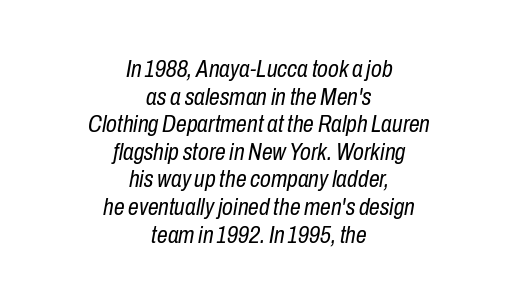
{"italic": "yes", "lean": "right", "slant_degrees": 10, "bold": "no", "underline": "no", "align": "center", "line_spacing": "tight", "line_spacing_ratio": 1.15, "letter_spacing": "normal", "letter_spacing_em": 0.0, "glyph_px": 24}
